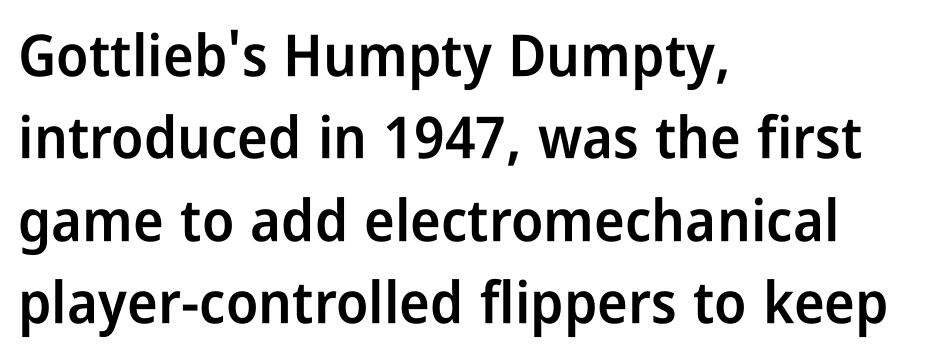
{"serif": "no", "italic": "no", "bold": "semi", "weight": "semibold", "width": "condensed", "stroke_contrast": "low", "x_height": "medium", "monospaced": "no", "underline": "no", "align": "left", "line_spacing": "normal", "line_spacing_ratio": 1.42, "letter_spacing": "normal", "letter_spacing_em": 0.0, "glyph_px": 58}
